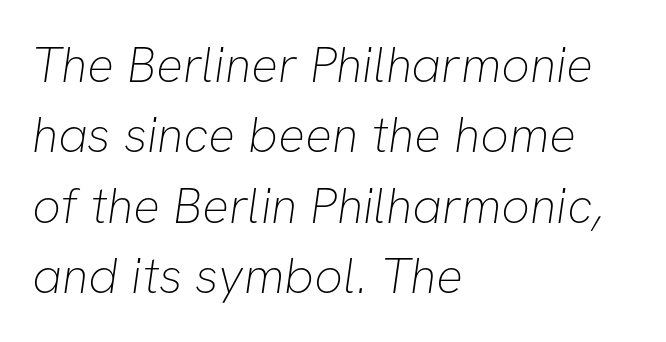
Looks like regular typesetting: each glyph gets only the width it needs. Weight: regular or lighter. The rendering anchors every line to the left-hand side. Note: no serifs on the glyphs. The tracking reads as untouched default to a designer's eye. How would I describe the line gaps? Plain and ordinary.
